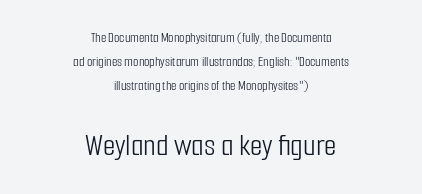
{"serif": "no", "italic": "no", "bold": "no", "weight": "light", "width": "condensed", "stroke_contrast": "low", "x_height": "medium", "monospaced": "no", "underline": "no", "align": "center", "line_spacing": "normal", "line_spacing_ratio": 1.7, "letter_spacing": "normal", "letter_spacing_em": 0.0, "larger_block": "second", "size_ratio": 2.29, "glyph_px": 32}
